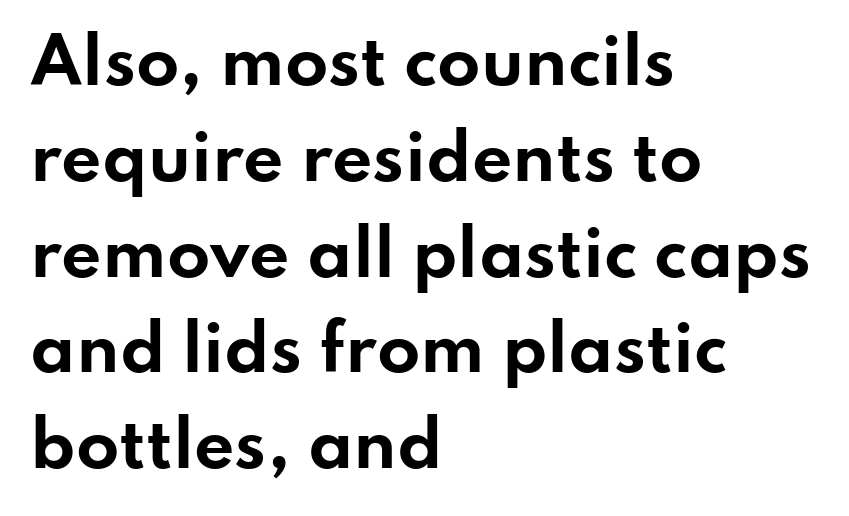
The image shows 63 px bold, wide sans-serif type, upright; set left-aligned, normal line spacing (1.52x), normal letter spacing, not underlined; low stroke contrast and a small x-height.
